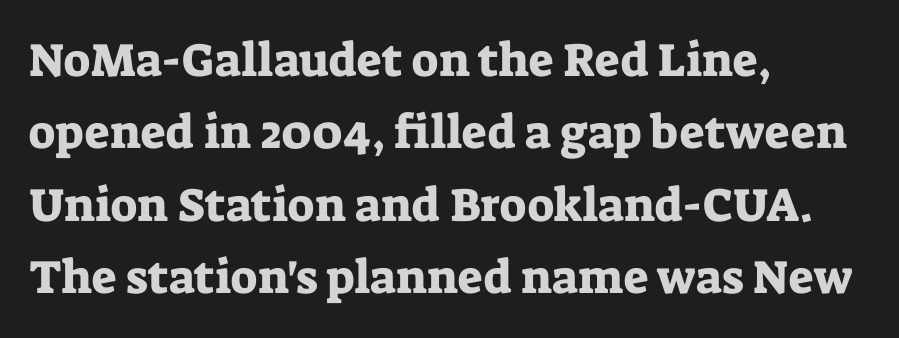
Each line starts at the same left margin while the right side varies. Varying glyph widths throughout — classic text-font behaviour. You could call the tracking neutral — neither tight nor loose. The rendering shows small feet on the letterforms — a serif design.
